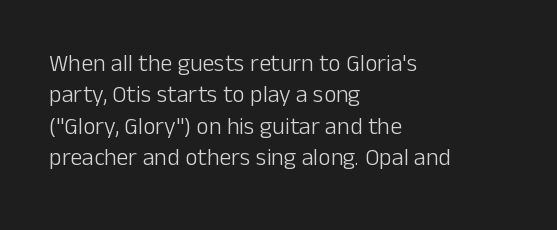
The image shows 24 px text type, upright; set left-aligned, normal line spacing (1.31x), normal letter spacing, not underlined.
